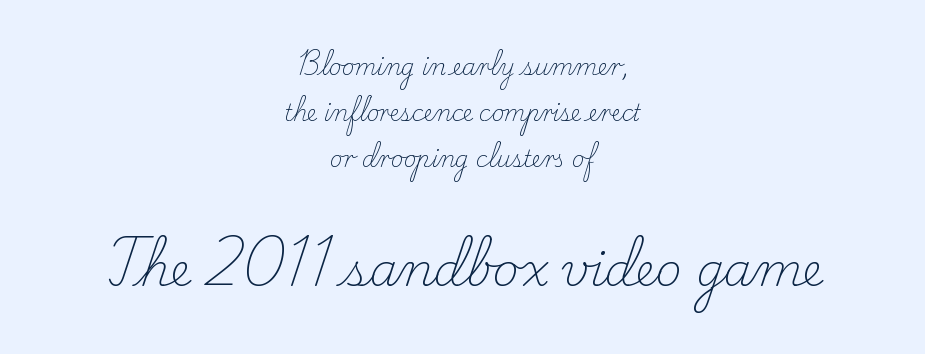
The image shows 45 px light serif type; set centered, loose line spacing (2.09x), normal letter spacing, not underlined; the second (bottom) block is 2.05x larger; low stroke contrast and a small x-height.
